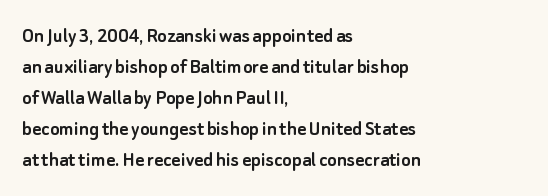
{"italic": "no", "underline": "no", "align": "left", "line_spacing": "normal", "line_spacing_ratio": 1.41, "letter_spacing": "normal", "letter_spacing_em": 0.0, "glyph_px": 22}
